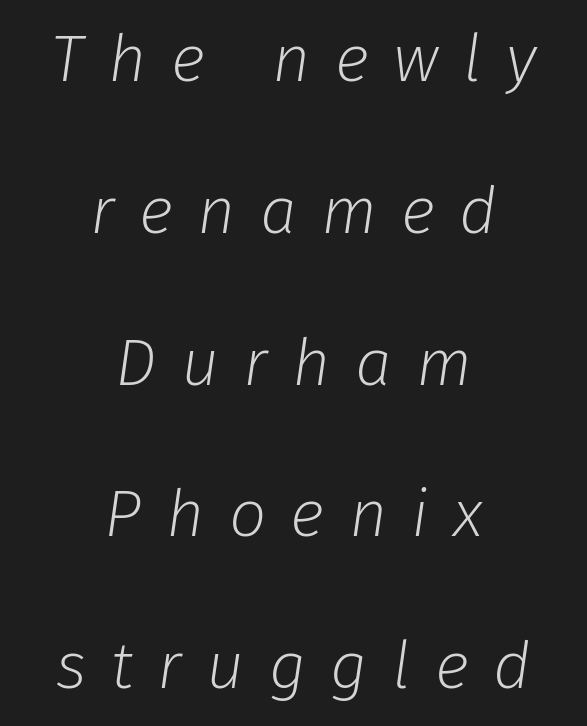
Q: Is the text bold? A: No.
Q: Is the text italic (slanted)? A: Yes, it leans right by about 8 degrees.
Q: Is the text underlined? A: No.
Q: How is the paragraph aligned? A: Centered.
Q: Is the spacing between letters normal or unusually wide? A: Unusually wide.
Q: Is the spacing between lines tight, normal or loose? A: Loose.
Q: Width (condensed, normal, or wide)? A: Normal.
Q: Stroke contrast? A: Low.
Q: x-height? A: Medium.
Q: Monospaced? A: No.
